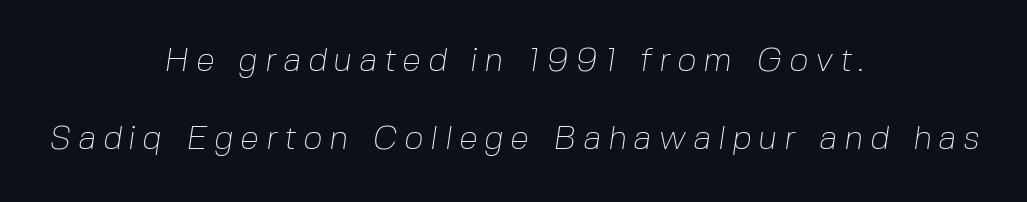
{"serif": "no", "bold": "no", "weight": "thin", "width": "normal", "stroke_contrast": "low", "x_height": "medium", "monospaced": "no", "underline": "no", "align": "center", "line_spacing": "loose", "line_spacing_ratio": 2.3, "letter_spacing": "wide", "letter_spacing_em": 0.2, "glyph_px": 34}
